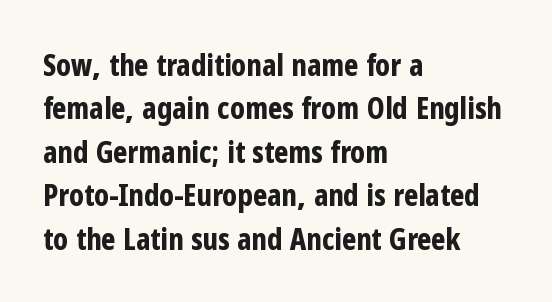
The image shows 30 px bold, condensed sans-serif type, upright; set left-aligned, normal line spacing (1.45x), normal letter spacing, not underlined; low stroke contrast and a medium x-height.
